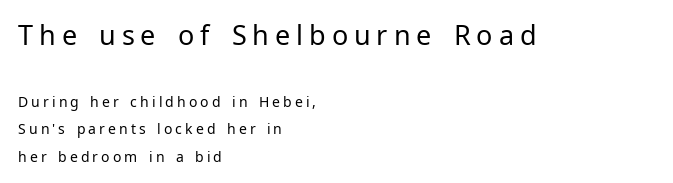
The image shows 27 px text type, upright; set left-aligned, loose line spacing (1.97x), unusually wide letter spacing (+0.22 em), not underlined; the first (top) block is 1.93x larger.
